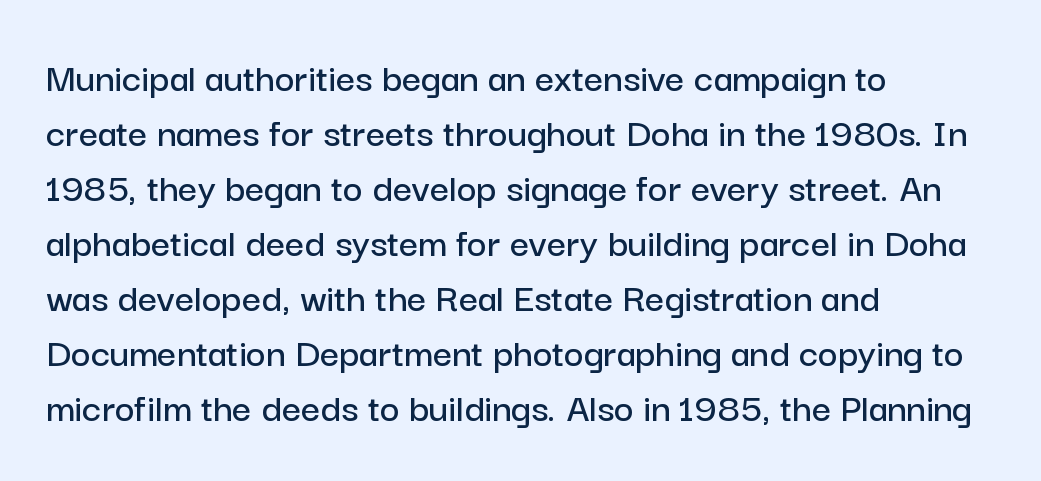
{"serif": "no", "italic": "no", "width": "normal", "stroke_contrast": "low", "x_height": "medium", "monospaced": "no", "underline": "no", "align": "left", "line_spacing": "normal", "line_spacing_ratio": 1.31, "letter_spacing": "normal", "letter_spacing_em": 0.0, "glyph_px": 42}
